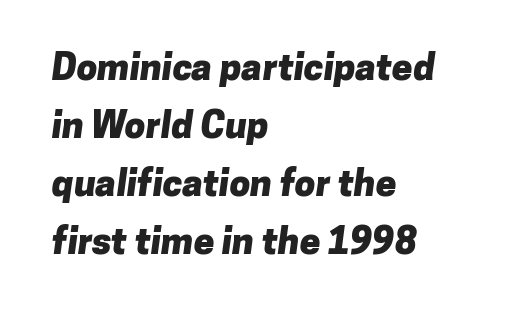
{"serif": "no", "bold": "yes", "weight": "heavy", "width": "normal", "stroke_contrast": "low", "x_height": "medium", "monospaced": "no", "underline": "no", "align": "left", "line_spacing": "normal", "line_spacing_ratio": 1.57, "letter_spacing": "normal", "letter_spacing_em": 0.0, "glyph_px": 37}
